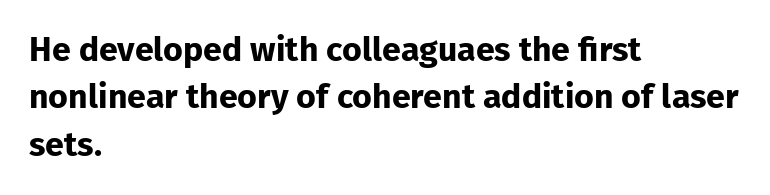
The image shows 34 px bold sans-serif type, upright; set left-aligned, normal line spacing (1.39x), normal letter spacing, not underlined; low stroke contrast and a medium x-height.
